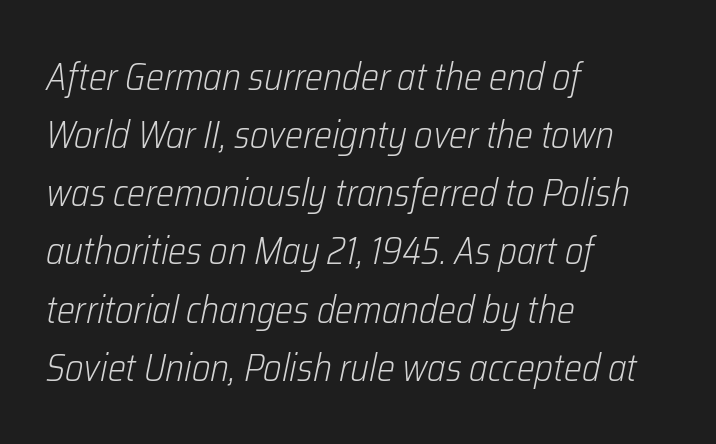
{"italic": "yes", "lean": "right", "slant_degrees": 12, "bold": "no", "weight": "light", "width": "condensed", "stroke_contrast": "low", "x_height": "medium", "monospaced": "no", "underline": "no", "align": "left", "line_spacing": "normal", "line_spacing_ratio": 1.53, "letter_spacing": "normal", "letter_spacing_em": 0.0, "glyph_px": 38}
